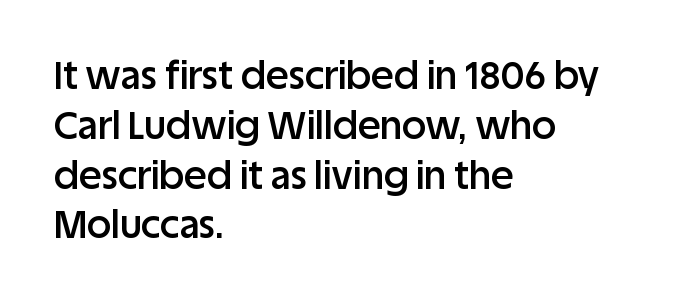
The image shows 38 px semibold sans-serif type, upright; set left-aligned, normal line spacing (1.31x), normal letter spacing, not underlined; low stroke contrast and a large x-height.
